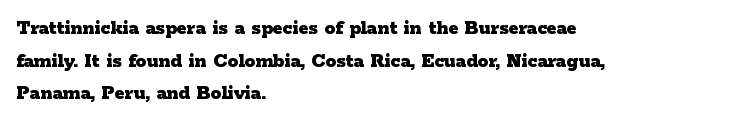
The rendering anchors every line to the left-hand side. In terms of posture, this sample is upright. This sample uses plain, unmodified letter spacing. The gap between lines stays unmarked.
